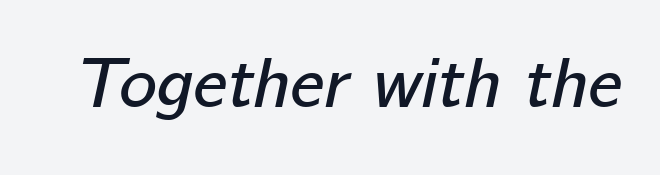
The space beneath each line is pristine and unruled. A typesetter would call this proportional, since set widths differ per character. Emphasis-style slanted type is in use. Here the glyphs are tracked normally, forming tight word shapes.
